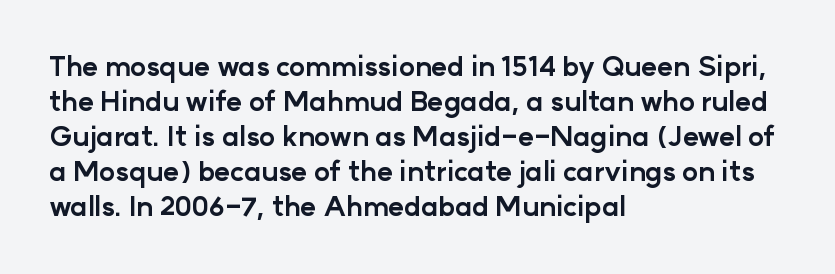
Q: Is the text bold? A: Yes.
Q: Is the text italic (slanted)? A: No, it is upright.
Q: Is the text underlined? A: No.
Q: How is the paragraph aligned? A: Left-aligned.
Q: Is the spacing between letters normal or unusually wide? A: Normal.
Q: Is the spacing between lines tight, normal or loose? A: Normal.
